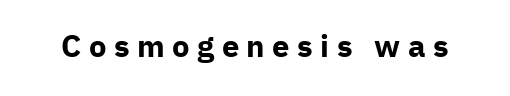
{"serif": "no", "italic": "no", "bold": "yes", "weight": "bold", "width": "normal", "stroke_contrast": "low", "x_height": "medium", "monospaced": "no", "underline": "no", "letter_spacing": "wide", "letter_spacing_em": 0.24, "glyph_px": 31}
